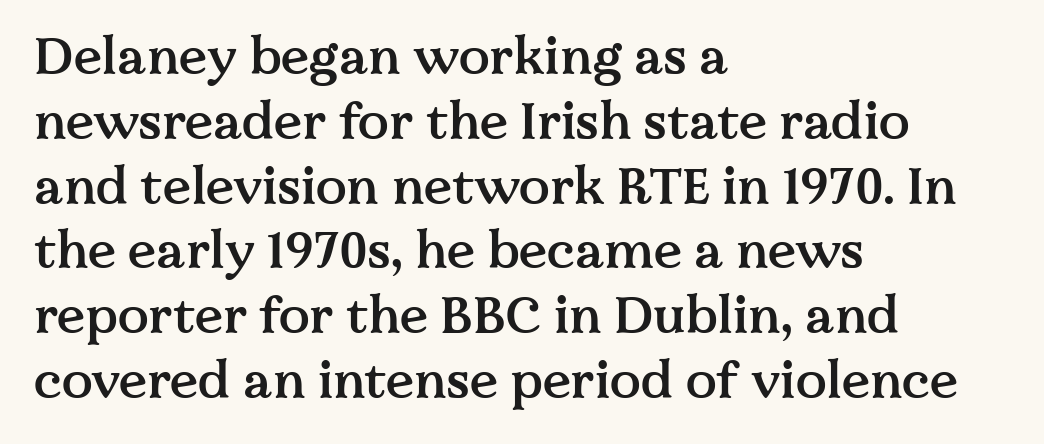
{"serif": "yes", "italic": "no", "bold": "semi", "weight": "semibold", "width": "normal", "stroke_contrast": "medium", "x_height": "medium", "monospaced": "no", "underline": "no", "align": "left", "line_spacing": "normal", "line_spacing_ratio": 1.27, "letter_spacing": "normal", "letter_spacing_em": 0.0, "glyph_px": 51}
